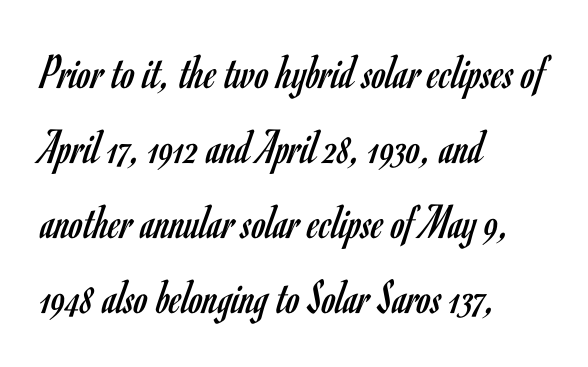
The image shows 50 px regular-weight, condensed sans-serif type; set left-aligned, normal line spacing (1.5x), normal letter spacing, not underlined; low stroke contrast and a small x-height.
